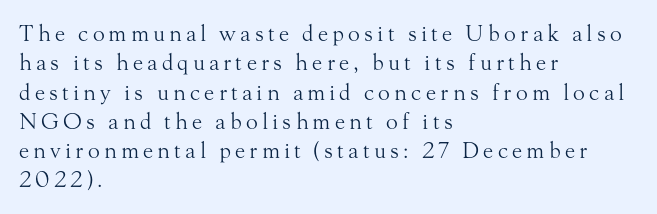
{"italic": "no", "bold": "no", "underline": "no", "align": "left", "line_spacing": "normal", "line_spacing_ratio": 1.33, "glyph_px": 22}
